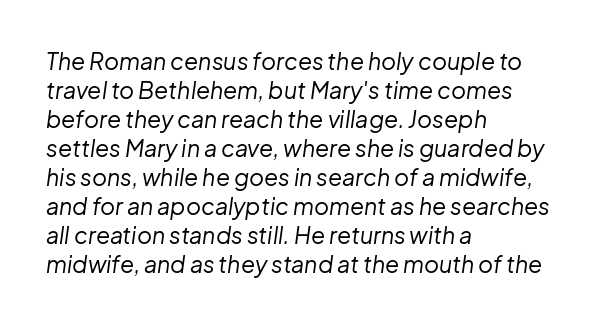
{"italic": "yes", "lean": "right", "slant_degrees": 8, "bold": "no", "underline": "no", "align": "left", "line_spacing": "normal", "line_spacing_ratio": 1.26, "letter_spacing": "normal", "letter_spacing_em": 0.0, "glyph_px": 23}
